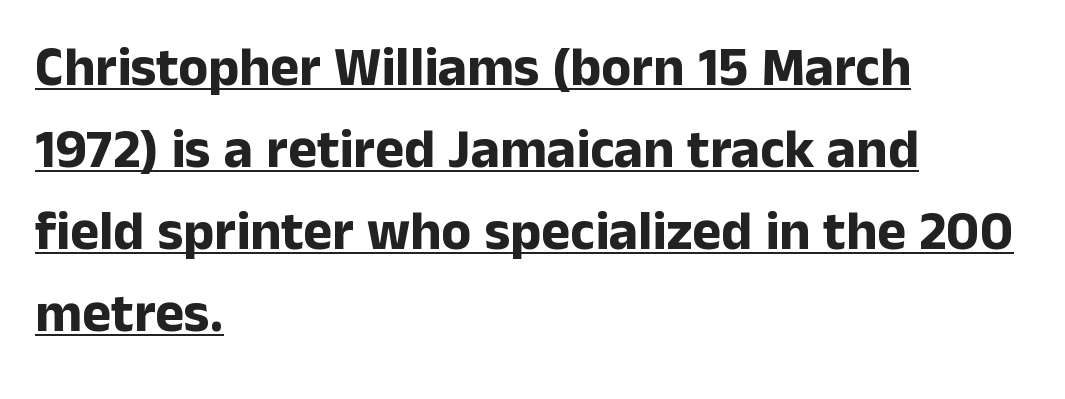
{"serif": "no", "italic": "no", "bold": "yes", "weight": "bold", "width": "normal", "stroke_contrast": "low", "x_height": "medium", "monospaced": "no", "underline": "yes", "align": "left", "line_spacing": "normal", "line_spacing_ratio": 1.49, "letter_spacing": "normal", "letter_spacing_em": 0.0, "glyph_px": 55}
